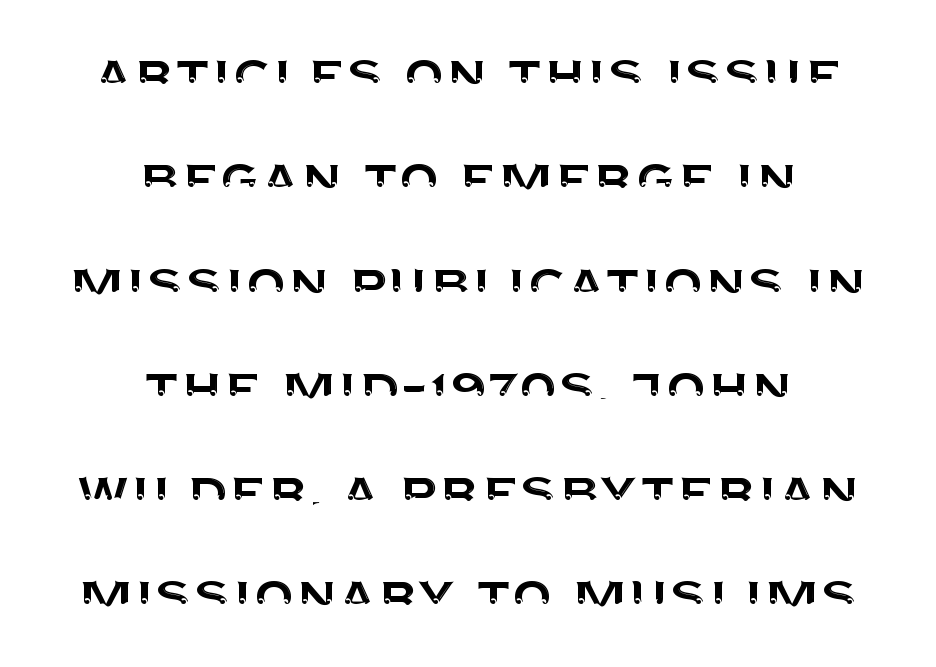
{"serif": "no", "italic": "no", "width": "normal", "stroke_contrast": "medium", "x_height": "large", "monospaced": "no", "underline": "no", "align": "center", "line_spacing": "normal", "line_spacing_ratio": 1.58, "letter_spacing": "normal", "letter_spacing_em": 0.0, "glyph_px": 66}
